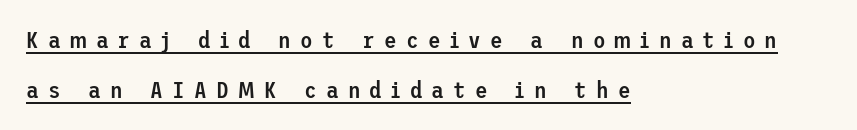
{"italic": "no", "bold": "semi", "underline": "yes", "align": "left", "line_spacing": "loose", "line_spacing_ratio": 2.18, "letter_spacing": "wide", "letter_spacing_em": 0.4, "glyph_px": 23}
